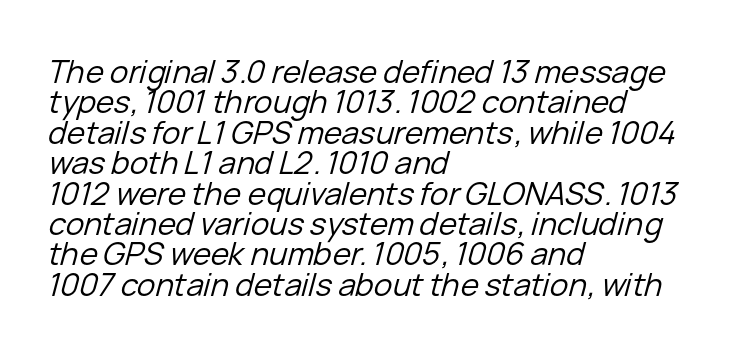
{"italic": "yes", "lean": "right", "slant_degrees": 15, "bold": "no", "weight": "regular", "width": "normal", "stroke_contrast": "low", "x_height": "medium", "monospaced": "no", "underline": "no", "align": "left", "line_spacing": "tight", "line_spacing_ratio": 0.98, "letter_spacing": "normal", "letter_spacing_em": 0.0, "glyph_px": 31}
